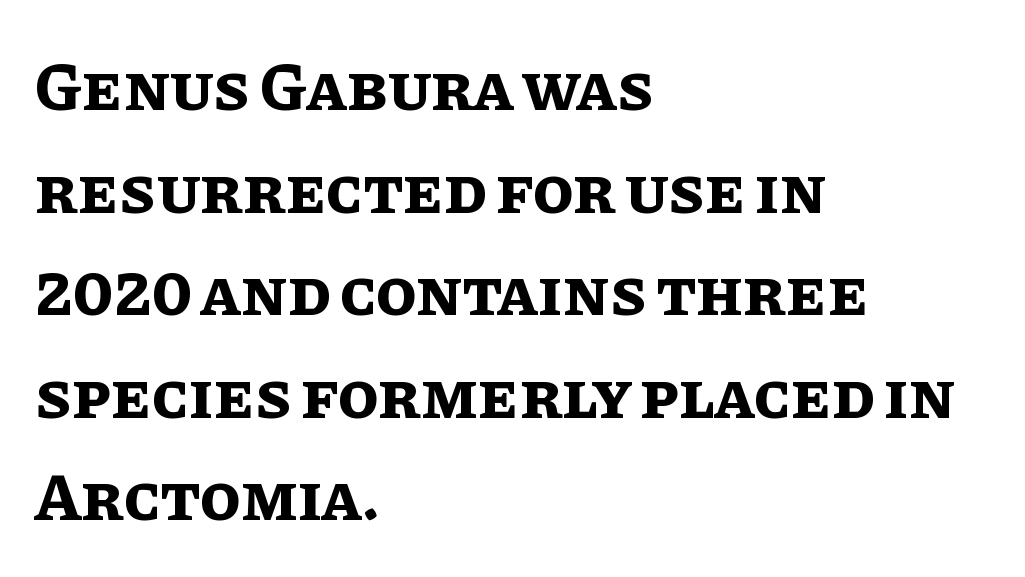
Regarding leading, the lines here are spaced in the standard way. Each word holds together tightly as a unit, with standard inter-letter gaps. Vertical strokes here are truly vertical. Think of a printed novel: that variable character pitch is what you see here.
